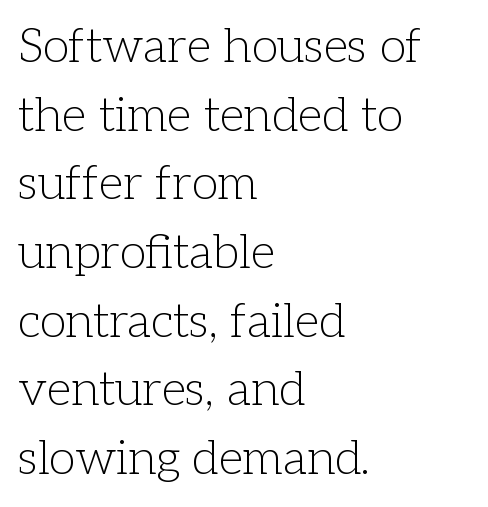
The image shows 48 px light serif type, upright; set left-aligned, normal line spacing (1.43x), normal letter spacing, not underlined; low stroke contrast and a medium x-height.
